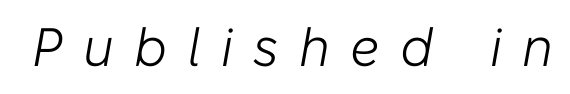
{"italic": "yes", "lean": "right", "slant_degrees": 10, "bold": "no", "weight": "light", "width": "normal", "stroke_contrast": "low", "x_height": "medium", "monospaced": "no", "underline": "no", "letter_spacing": "wide", "letter_spacing_em": 0.38, "glyph_px": 54}
